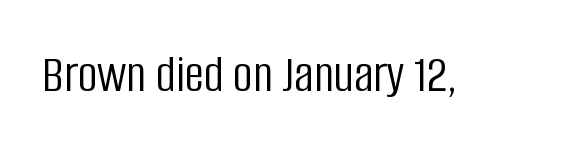
{"serif": "no", "italic": "no", "bold": "no", "weight": "light", "width": "condensed", "stroke_contrast": "low", "x_height": "large", "monospaced": "no", "underline": "no", "letter_spacing": "normal", "letter_spacing_em": 0.0, "glyph_px": 54}
